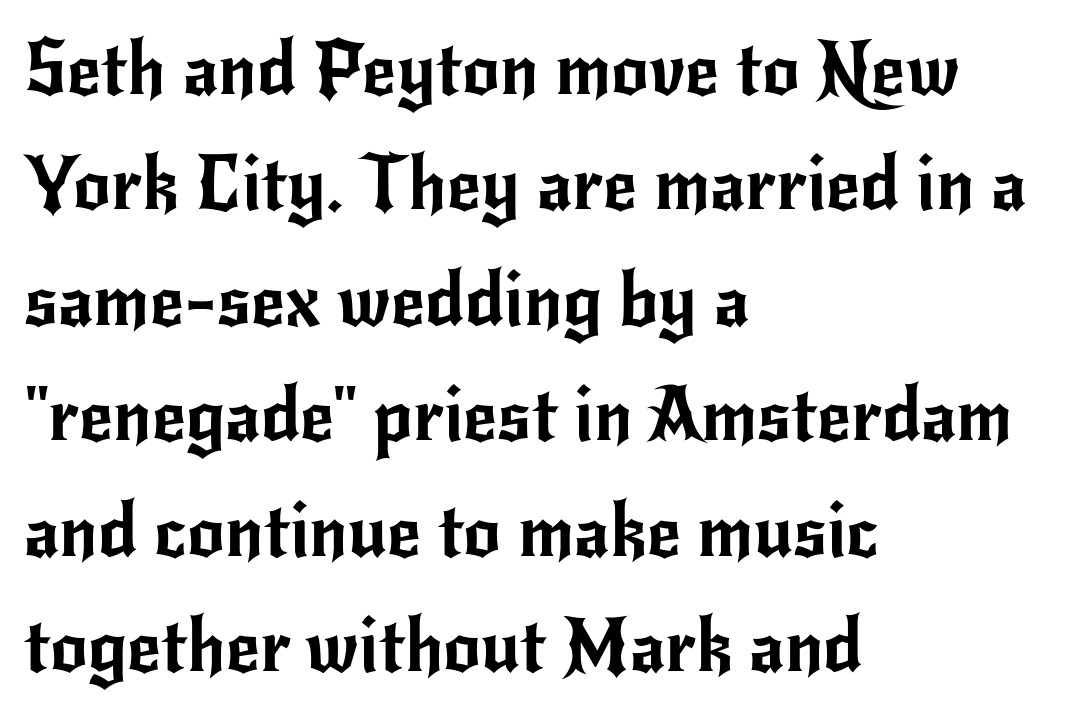
The image shows 74 px sans-serif type, upright; set left-aligned, normal line spacing (1.56x), normal letter spacing, not underlined; low stroke contrast and a small x-height.
